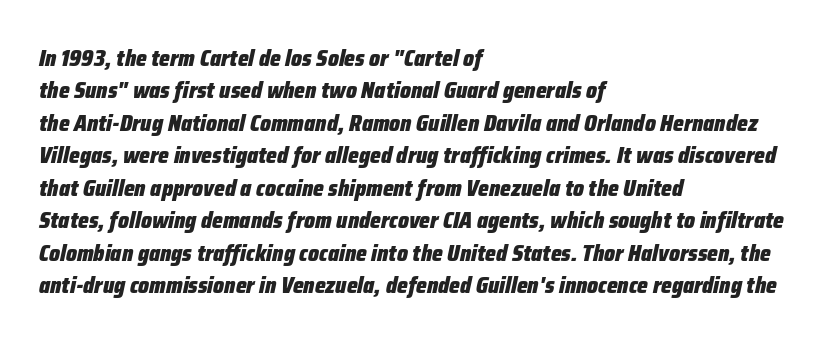
The image shows 23 px bold type, italic (leaning right); set left-aligned, normal line spacing (1.41x), normal letter spacing, not underlined.
